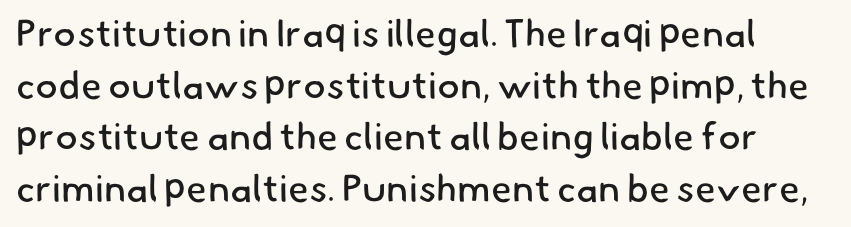
{"serif": "no", "bold": "no", "weight": "regular", "width": "normal", "stroke_contrast": "low", "x_height": "small", "monospaced": "no", "underline": "no", "line_spacing": "normal", "line_spacing_ratio": 1.36, "letter_spacing": "normal", "letter_spacing_em": 0.0, "glyph_px": 38}
